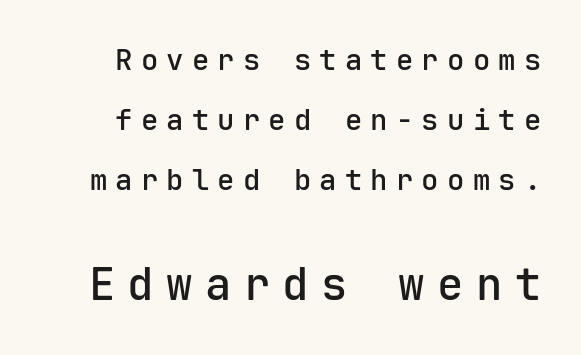
{"serif": "no", "italic": "no", "bold": "semi", "weight": "semibold", "width": "normal", "stroke_contrast": "low", "x_height": "medium", "monospaced": "yes", "underline": "no", "align": "right", "line_spacing": "loose", "line_spacing_ratio": 2.07, "letter_spacing": "wide", "letter_spacing_em": 0.28, "larger_block": "second", "size_ratio": 1.52, "glyph_px": 44}
